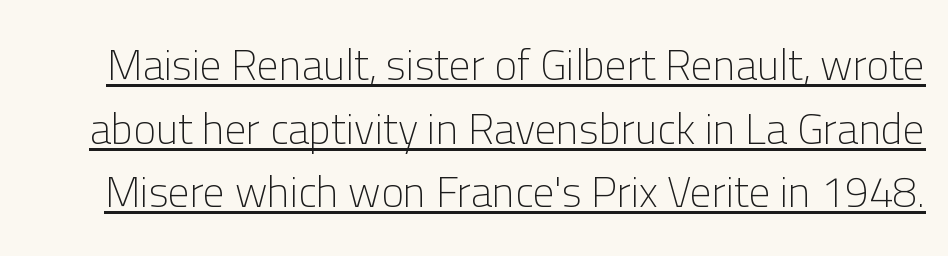
Q: Is the text bold? A: No.
Q: Is the text italic (slanted)? A: No, it is upright.
Q: Is the typeface a serif or a sans-serif typeface? A: Sans-serif.
Q: Is the text underlined? A: Yes.
Q: Is the spacing between letters normal or unusually wide? A: Normal.
Q: Is the spacing between lines tight, normal or loose? A: Normal.
Q: Width (condensed, normal, or wide)? A: Normal.
Q: Stroke contrast? A: Low.
Q: x-height? A: Medium.
Q: Monospaced? A: No.
